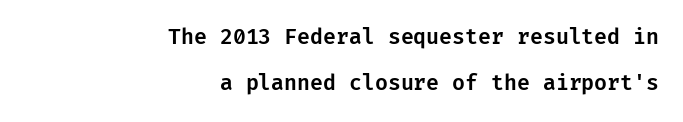
{"italic": "no", "underline": "no", "align": "right", "line_spacing": "loose", "line_spacing_ratio": 2.2, "letter_spacing": "normal", "letter_spacing_em": 0.0, "glyph_px": 21}
